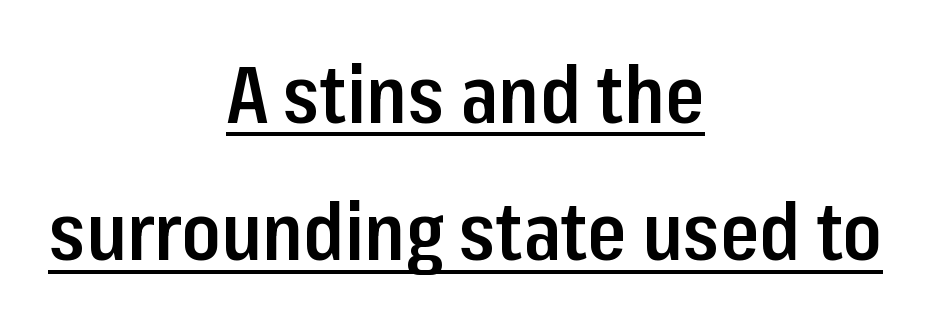
The image shows 79 px semibold, condensed sans-serif type, upright; set centered, line spacing 1.74x, normal letter spacing, underlined; low stroke contrast and a medium x-height.
